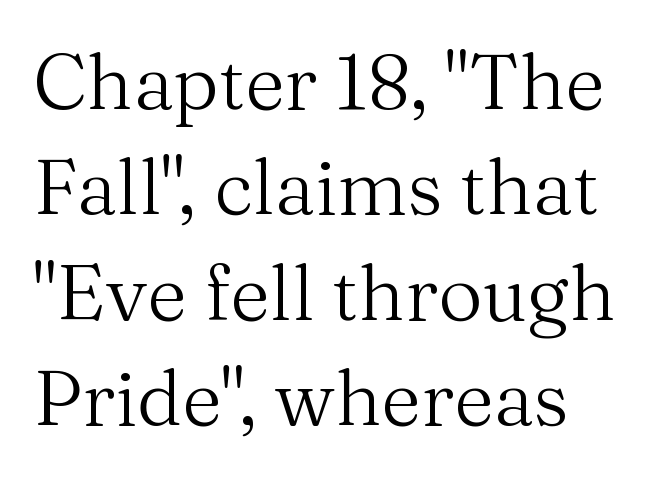
Stroke mass is kept to a normal reading level or below. A typesetter would call this proportional, since set widths differ per character. The strip under each line holds only bare page. What stands out about the letter spacing? Nothing — it is the standard amount. This rendering employs a face with finishing strokes, i.e., a serif.
